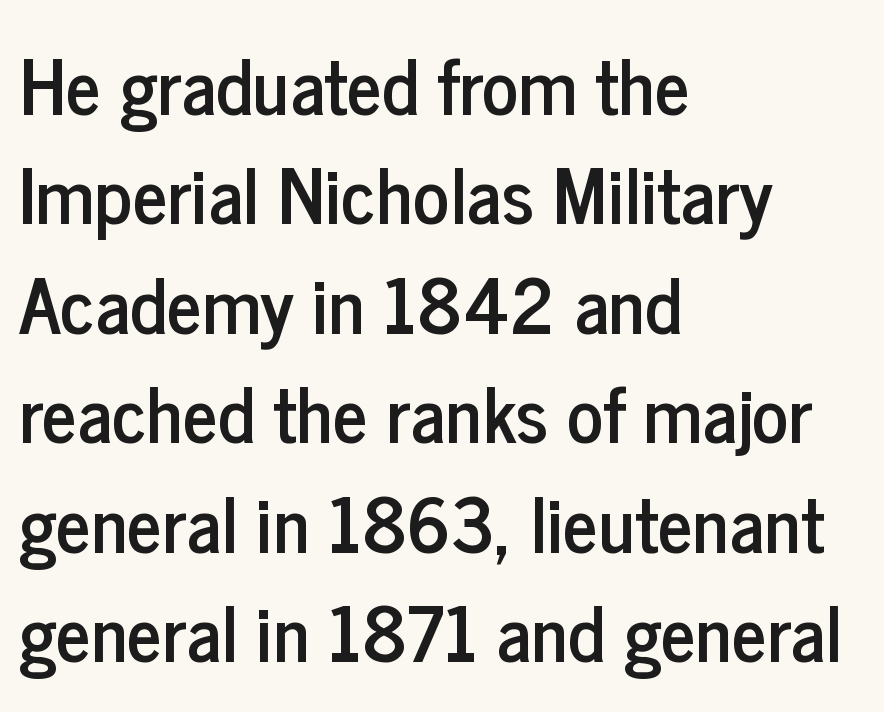
Q: Is the text italic (slanted)? A: No, it is upright.
Q: Is the typeface a serif or a sans-serif typeface? A: Sans-serif.
Q: Is the text underlined? A: No.
Q: How is the paragraph aligned? A: Left-aligned.
Q: Is the spacing between letters normal or unusually wide? A: Normal.
Q: Is the spacing between lines tight, normal or loose? A: Normal.
Q: Width (condensed, normal, or wide)? A: Condensed.
Q: Stroke contrast? A: Low.
Q: x-height? A: Medium.
Q: Monospaced? A: No.
